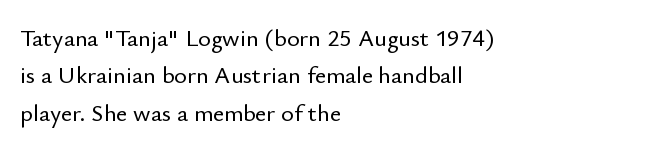
{"italic": "no", "underline": "no", "align": "left", "line_spacing": "normal", "line_spacing_ratio": 1.56, "letter_spacing": "normal", "letter_spacing_em": 0.0, "glyph_px": 24}
